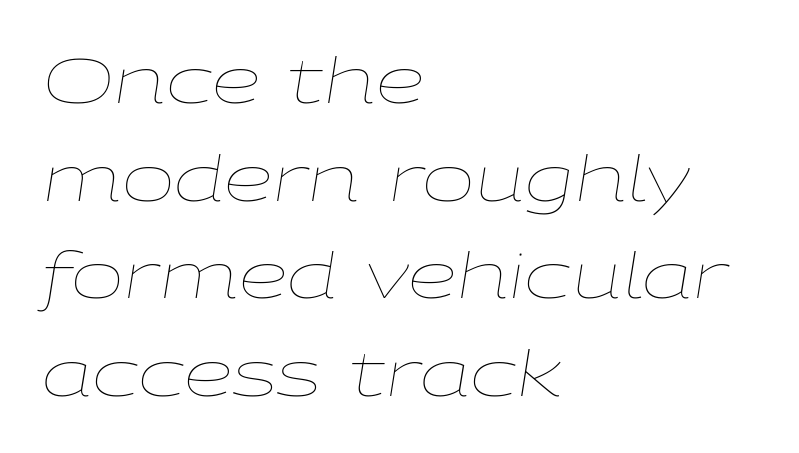
Underline: absent. Tracking value appears to be zero — textbook default spacing. Does the leading feel generous? No, just average. The characters are drawn with everyday or finer stroke widths. The lines in this sample share a left origin and differ only in where they stop.
